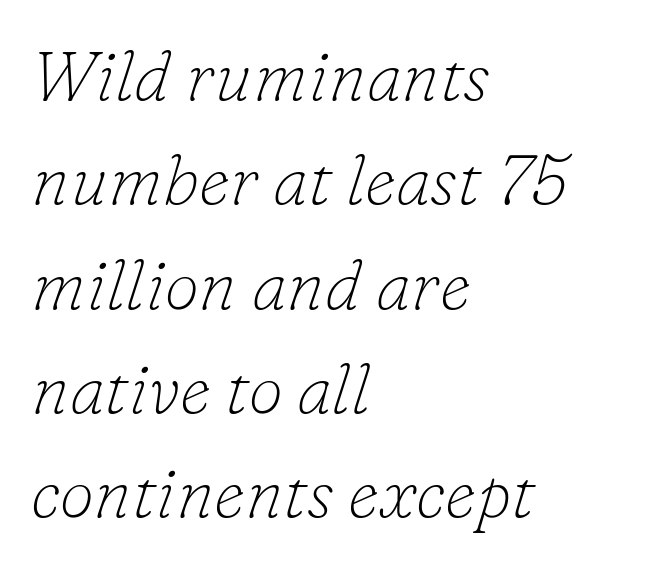
Do the characters align in a grid? No, the font is proportional. Rows of type keep a routine distance in the vertical direction. A typesetter would call this zero additional tracking. The letters carry serifs — small finishing strokes at the ends of their stems. Heft: none added — not bold. If you drew a line through each stem, it would be angled.
